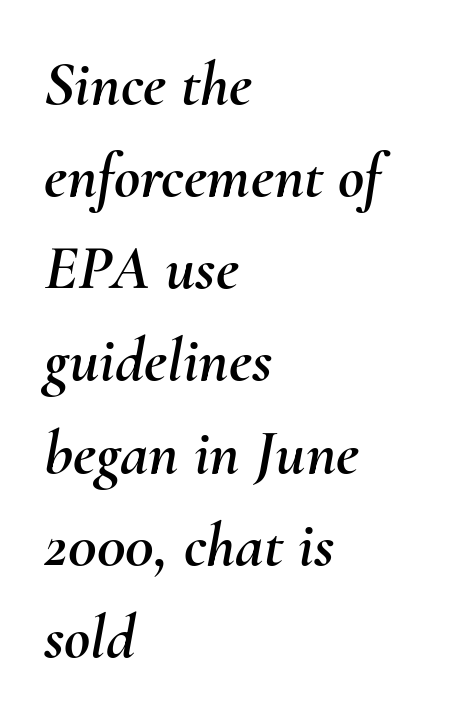
Q: Is the text italic (slanted)? A: Yes, it leans right by about 10 degrees.
Q: Is the text underlined? A: No.
Q: How is the paragraph aligned? A: Left-aligned.
Q: Is the spacing between letters normal or unusually wide? A: Normal.
Q: Is the spacing between lines tight, normal or loose? A: Normal.
Q: Width (condensed, normal, or wide)? A: Normal.
Q: Stroke contrast? A: Medium.
Q: x-height? A: Small.
Q: Monospaced? A: No.
